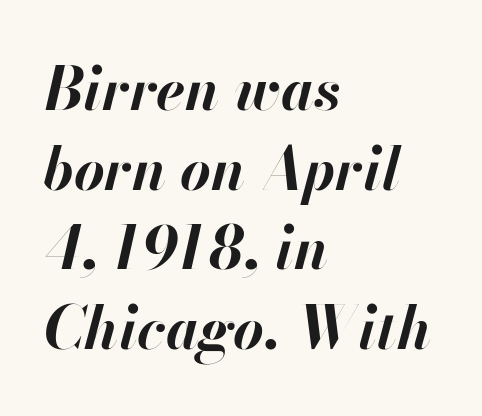
Slanted lettering throughout. Tracking value appears to be zero — textbook default spacing. A student would call this left alignment; a typographer would say flush left, rag right. Students, observe: this is what conventionally led text looks like. Proportional: the letters do not fall into vertical columns.
